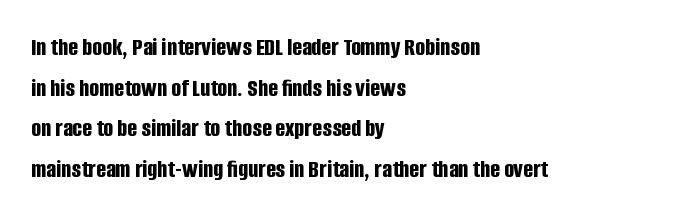
Students, note that the glyphs here touch the page at normal intervals. Lines of text with bare space underneath. Short and long lines alike share a common starting point at left. The font's upright variant was chosen for this text.
